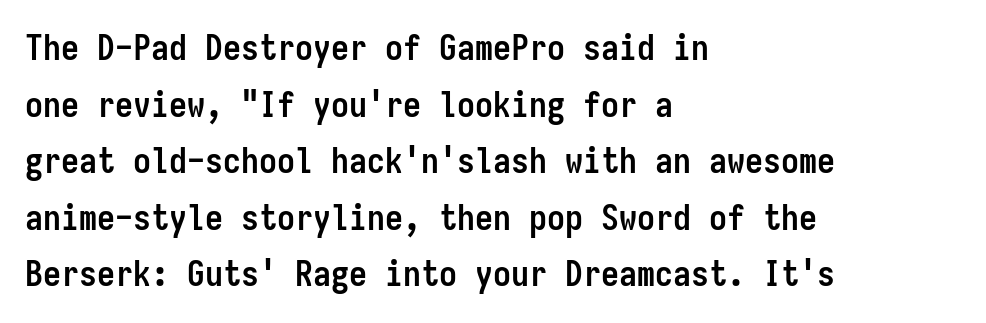
The image shows 36 px semibold, condensed sans-serif type, upright, monospaced; set left-aligned, normal line spacing (1.57x), normal letter spacing, not underlined; low stroke contrast and a medium x-height.
